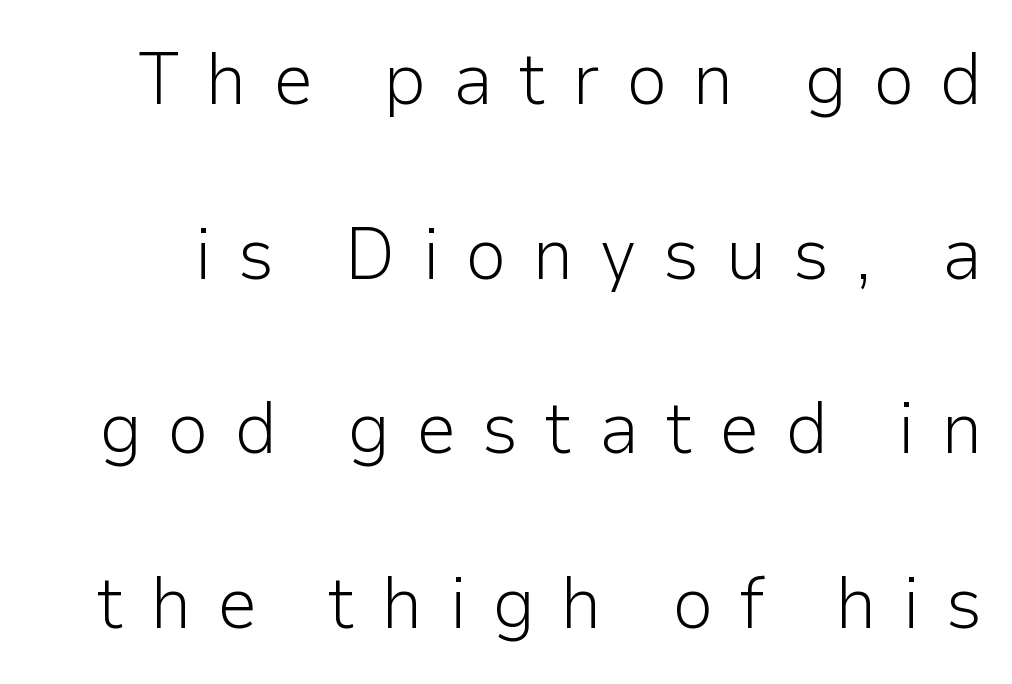
{"serif": "no", "italic": "no", "bold": "no", "weight": "light", "width": "normal", "stroke_contrast": "low", "x_height": "medium", "monospaced": "no", "underline": "no", "line_spacing": "loose", "line_spacing_ratio": 2.36, "letter_spacing": "wide", "letter_spacing_em": 0.34, "glyph_px": 74}
